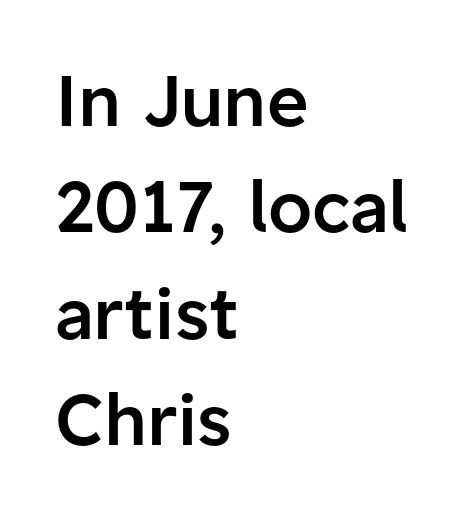
Q: Is the text bold? A: Semi-bold.
Q: Is the text italic (slanted)? A: No, it is upright.
Q: Is the typeface a serif or a sans-serif typeface? A: Sans-serif.
Q: Is the text underlined? A: No.
Q: How is the paragraph aligned? A: Left-aligned.
Q: Is the spacing between letters normal or unusually wide? A: Normal.
Q: Is the spacing between lines tight, normal or loose? A: Normal.
Q: Width (condensed, normal, or wide)? A: Normal.
Q: Stroke contrast? A: Low.
Q: x-height? A: Medium.
Q: Monospaced? A: No.
